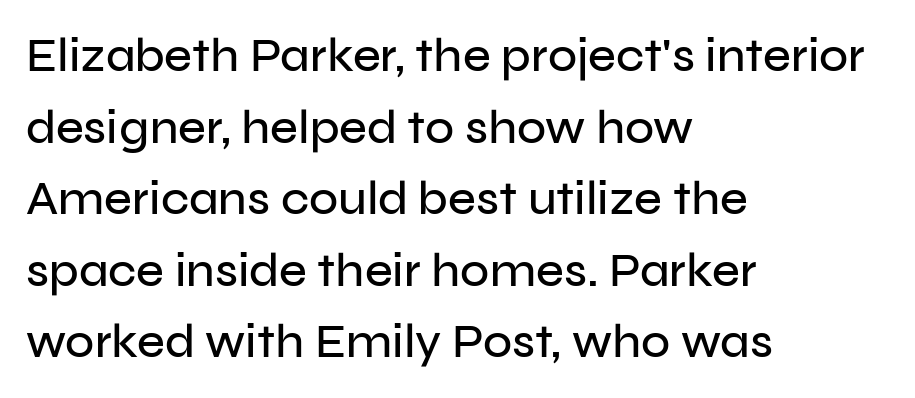
Plain, unruled lines of type. Vertically, the passage feels balanced, rows spaced as you'd expect. Alignment: flush left. Type style note: lacks serifs.
